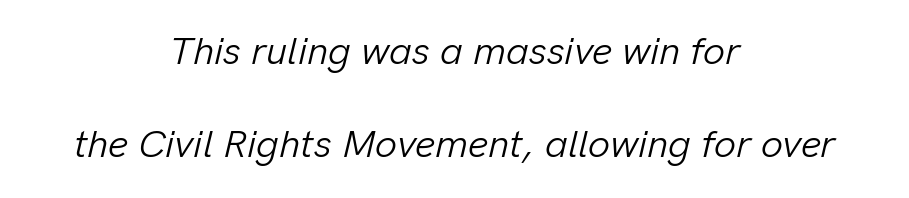
{"italic": "yes", "lean": "right", "slant_degrees": 13, "bold": "no", "weight": "light", "width": "normal", "stroke_contrast": "low", "x_height": "medium", "monospaced": "no", "underline": "no", "align": "center", "line_spacing": "loose", "line_spacing_ratio": 2.39, "letter_spacing": "normal", "letter_spacing_em": 0.0, "glyph_px": 39}
